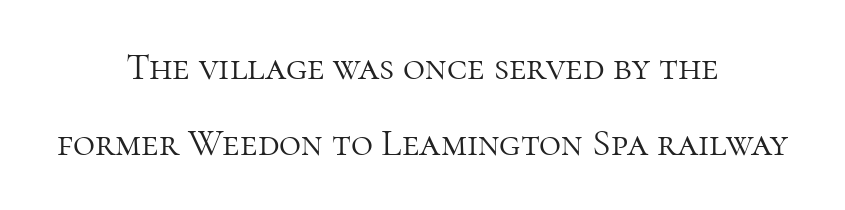
The image shows 38 px light serif type, upright; set centered, loose line spacing (2.01x), normal letter spacing, not underlined; high stroke contrast and a medium x-height.
